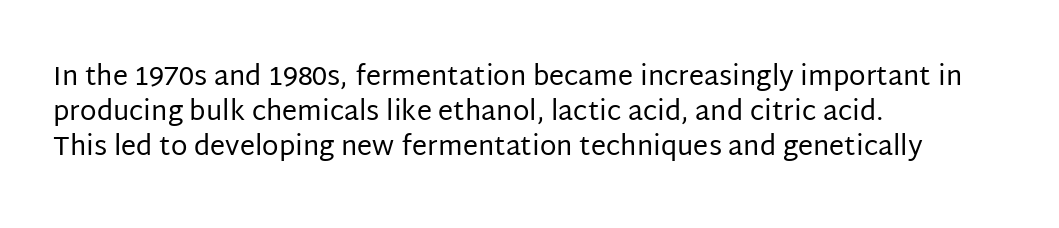
Q: Is the text bold? A: No.
Q: Is the text italic (slanted)? A: No, it is upright.
Q: Is the text underlined? A: No.
Q: How is the paragraph aligned? A: Left-aligned.
Q: Is the spacing between letters normal or unusually wide? A: Normal.
Q: Is the spacing between lines tight, normal or loose? A: Normal.
